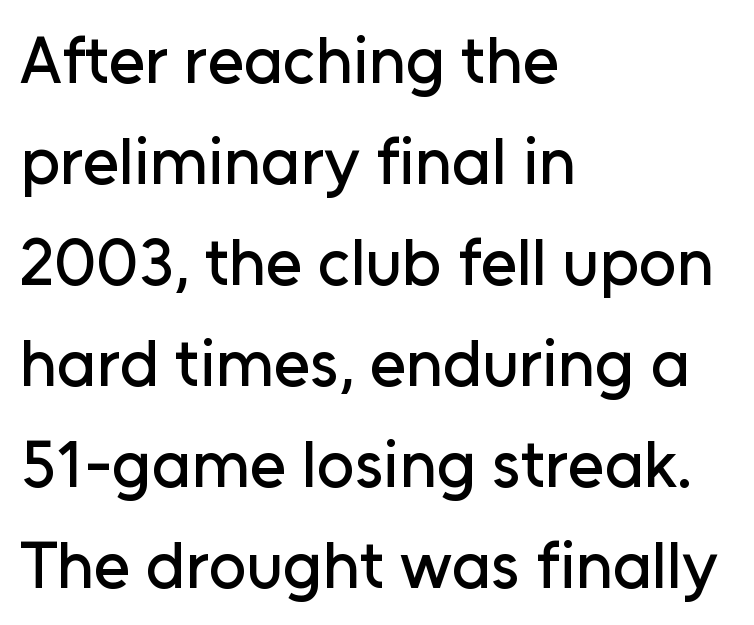
{"serif": "no", "italic": "no", "width": "normal", "stroke_contrast": "low", "x_height": "medium", "monospaced": "no", "underline": "no", "align": "left", "line_spacing": "normal", "line_spacing_ratio": 1.53, "letter_spacing": "normal", "letter_spacing_em": 0.0, "glyph_px": 66}
